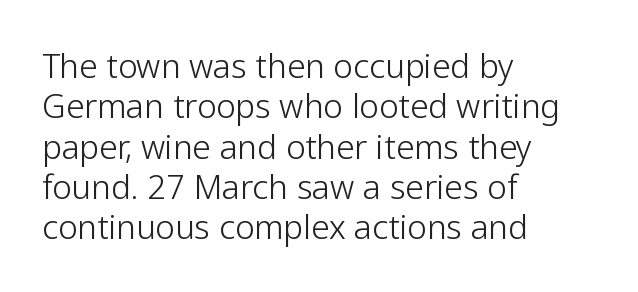
Which margin do the lines hug? The left one — the right edge is uneven. Rendered with straight, roman letterforms. The letters advance in unequal steps, a hallmark of proportional type. The type is set solid horizontally, with unmodified tracking.
